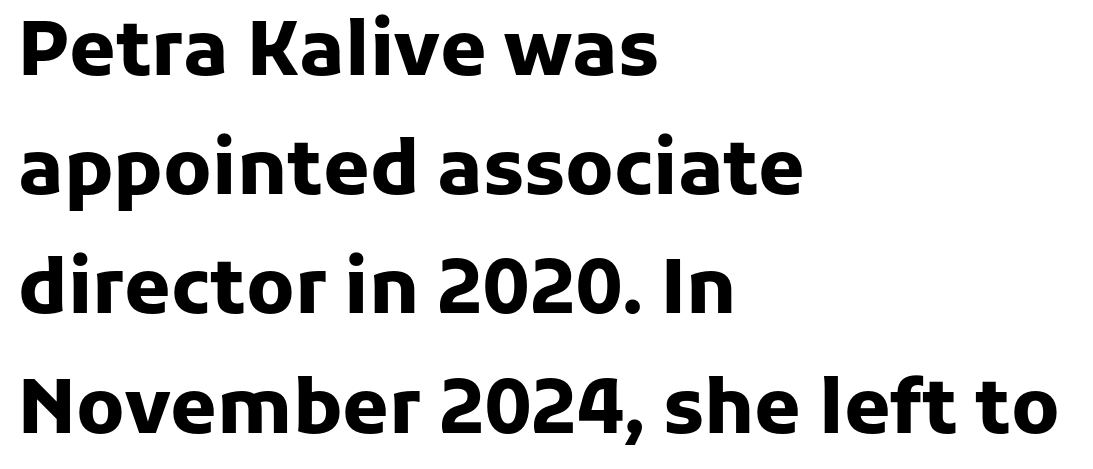
The image shows 75 px heavy sans-serif type, upright; set left-aligned, normal line spacing (1.59x), normal letter spacing, not underlined; low stroke contrast and a medium x-height.
